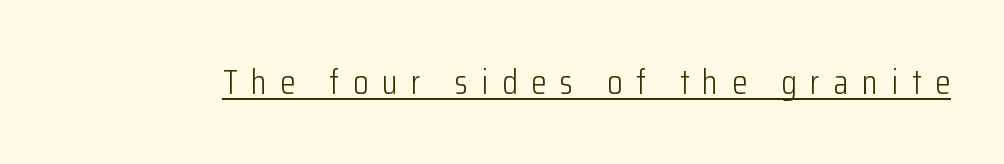
Q: Is the text bold? A: No.
Q: Is the text italic (slanted)? A: No, it is upright.
Q: Is the typeface a serif or a sans-serif typeface? A: Sans-serif.
Q: Is the text underlined? A: Yes.
Q: Is the spacing between letters normal or unusually wide? A: Unusually wide.
Q: Width (condensed, normal, or wide)? A: Condensed.
Q: Stroke contrast? A: Low.
Q: x-height? A: Medium.
Q: Monospaced? A: No.
